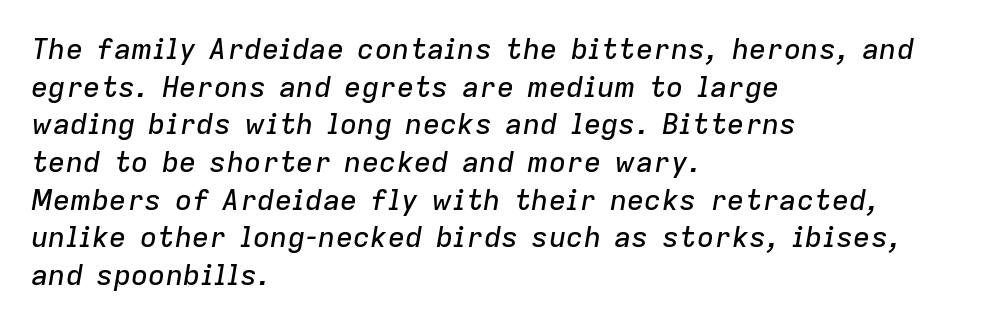
{"italic": "yes", "lean": "right", "slant_degrees": 9, "width": "normal", "stroke_contrast": "low", "x_height": "medium", "monospaced": "no", "underline": "no", "align": "left", "line_spacing": "normal", "line_spacing_ratio": 1.3, "letter_spacing": "normal", "letter_spacing_em": 0.0, "glyph_px": 29}
